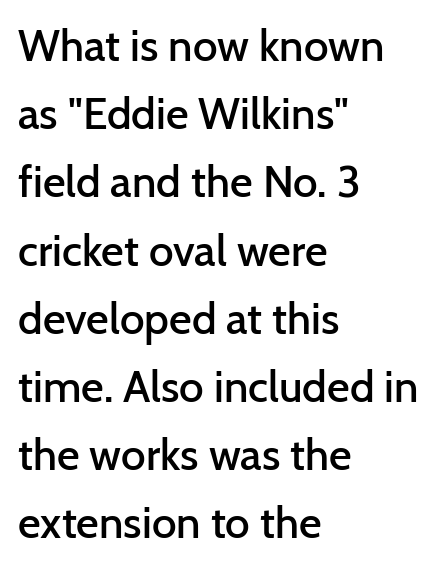
The image shows 44 px semibold sans-serif type, upright; set left-aligned, normal line spacing (1.55x), normal letter spacing, not underlined; low stroke contrast and a medium x-height.
